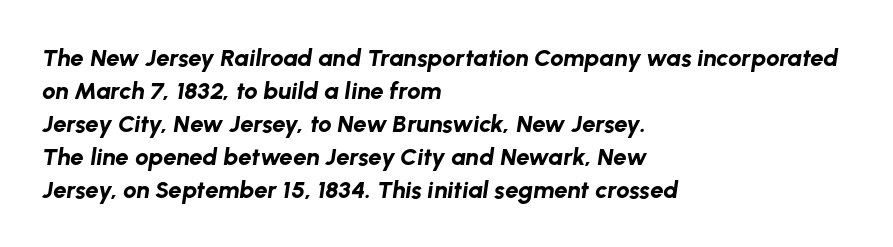
Where is the straight margin? On the left. How heavy is the stroke? Heavy — this is a bold. Notice how the stems are inclined rather than vertical — that's the hallmark of italics. The glyphs are unaccompanied by any horizontal stroke below them. The block of text has a typical density, with ordinary space between rows.
